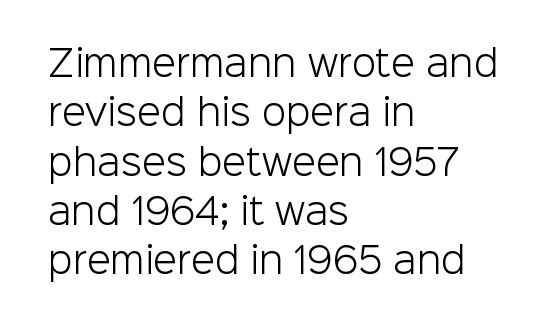
If you drew a ruler down the left edge, every line would touch it. The letters advance in unequal steps, a hallmark of proportional type. The lines sit at an ordinary, default distance from one another. Posture: vertical.
